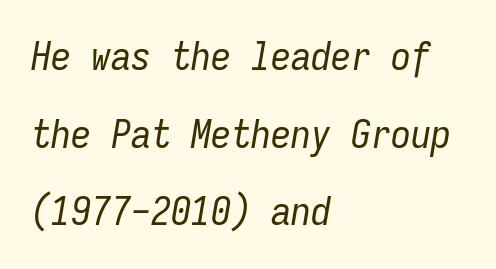
Style check: oblique. How would I describe the line gaps? Wide and relaxed. Nobody drew a line under any word here. Horizontally, the lines are justified to the leading edge only.
